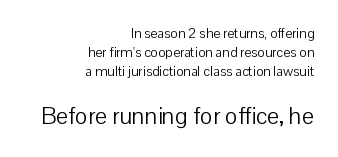
The image shows 24 px text type, upright; set right-aligned, normal line spacing (1.36x), normal letter spacing, not underlined; the second (bottom) block is 1.71x larger.
